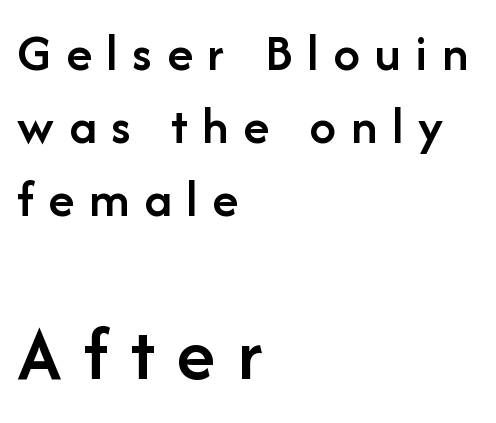
The passage shown is typeset with a sans-serif family. Honestly, the row spacing looks completely unremarkable. Each glyph is drawn with semibold strokes, heavier than normal yet not fully bold. The setting favours the left margin, as ordinary paragraphs usually do. The letterforms stand isolated, each surrounded by extra space. The specimen reads as upright at a glance.
